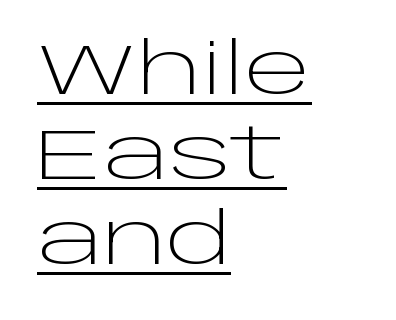
Q: Is the text bold? A: No.
Q: Is the text italic (slanted)? A: No, it is upright.
Q: Is the typeface a serif or a sans-serif typeface? A: Sans-serif.
Q: Is the text underlined? A: Yes.
Q: How is the paragraph aligned? A: Left-aligned.
Q: Is the spacing between letters normal or unusually wide? A: Normal.
Q: Width (condensed, normal, or wide)? A: Wide.
Q: Stroke contrast? A: Low.
Q: x-height? A: Large.
Q: Monospaced? A: No.
